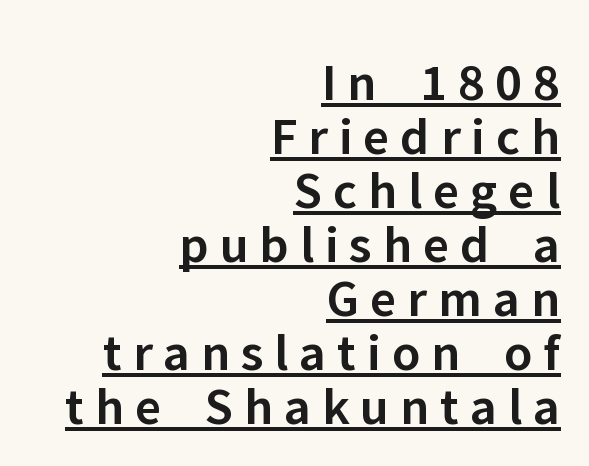
{"serif": "no", "italic": "no", "bold": "semi", "weight": "semibold", "width": "normal", "stroke_contrast": "low", "x_height": "medium", "monospaced": "no", "underline": "yes", "align": "right", "line_spacing": "tight", "line_spacing_ratio": 1.0, "letter_spacing": "wide", "letter_spacing_em": 0.2, "glyph_px": 54}
